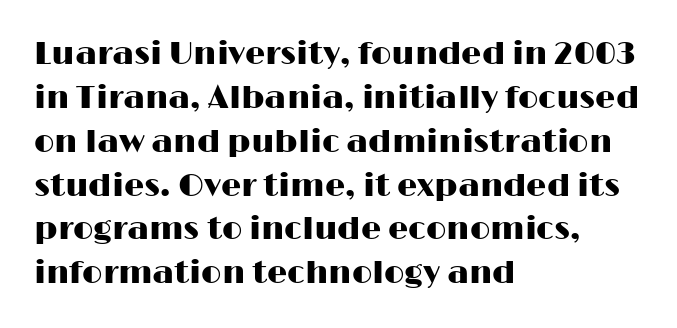
Nothing unusual about the tracking: characters are spaced as the font intends. The paragraph shown leans on its left margin. Regarding leading, the lines here are spaced in the standard way. Letters rest on an invisible, unmarked baseline. The characters display no serif detailing; their extremities are plain.
